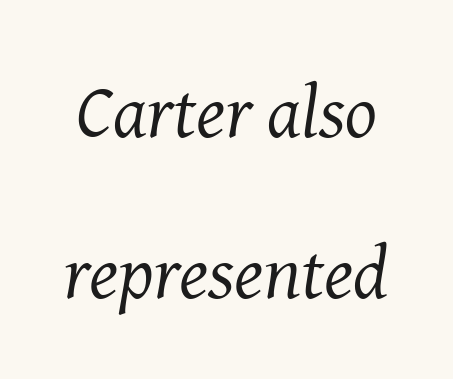
Q: Is the text bold? A: No.
Q: Is the text italic (slanted)? A: Yes, it leans right by about 8 degrees.
Q: Is the typeface a serif or a sans-serif typeface? A: Serif.
Q: Is the text underlined? A: No.
Q: Is the spacing between letters normal or unusually wide? A: Normal.
Q: Is the spacing between lines tight, normal or loose? A: Loose.
Q: Width (condensed, normal, or wide)? A: Normal.
Q: Stroke contrast? A: Medium.
Q: x-height? A: Medium.
Q: Monospaced? A: No.
